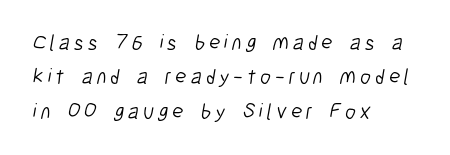
The image shows 21 px text type; set left-aligned, normal line spacing (1.64x), not underlined.
